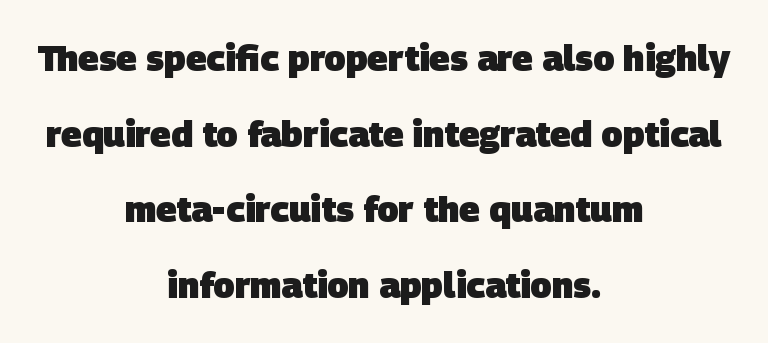
Q: Is the text bold? A: Yes.
Q: Is the typeface a serif or a sans-serif typeface? A: Sans-serif.
Q: Is the text underlined? A: No.
Q: How is the paragraph aligned? A: Centered.
Q: Is the spacing between letters normal or unusually wide? A: Normal.
Q: Is the spacing between lines tight, normal or loose? A: Loose.
Q: Width (condensed, normal, or wide)? A: Normal.
Q: Stroke contrast? A: Low.
Q: x-height? A: Large.
Q: Monospaced? A: No.
